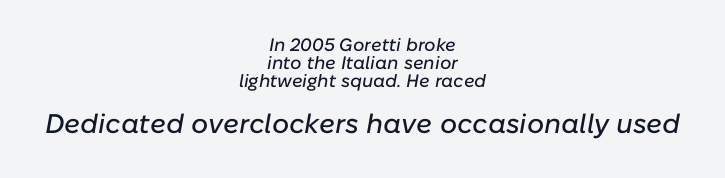
Q: Is the text italic (slanted)? A: Yes, it leans right by about 10 degrees.
Q: Is the text underlined? A: No.
Q: How is the paragraph aligned? A: Centered.
Q: Is the spacing between letters normal or unusually wide? A: Normal.
Q: Is the spacing between lines tight, normal or loose? A: Tight.
Q: Which block of text is set in a larger size, the first (top) or the second (bottom)? A: The second (bottom) one.
